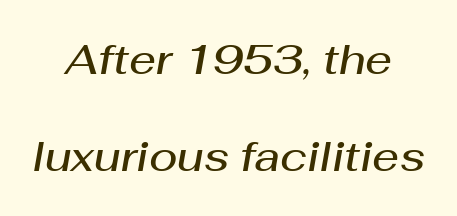
The image shows 42 px semibold type, italic (leaning right); set centered, loose line spacing (2.31x), normal letter spacing, not underlined; medium stroke contrast and a medium x-height.
